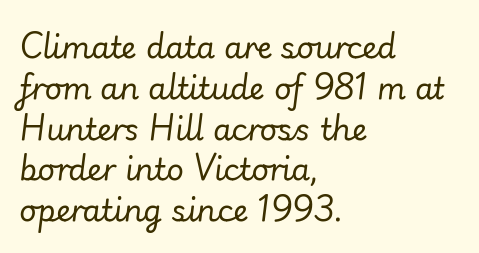
Q: Is the text bold? A: No.
Q: Is the text italic (slanted)? A: Yes, it leans right by about 7 degrees.
Q: Is the text underlined? A: No.
Q: How is the paragraph aligned? A: Left-aligned.
Q: Is the spacing between letters normal or unusually wide? A: Normal.
Q: Is the spacing between lines tight, normal or loose? A: Normal.
Q: Width (condensed, normal, or wide)? A: Normal.
Q: Stroke contrast? A: Low.
Q: x-height? A: Small.
Q: Monospaced? A: No.
